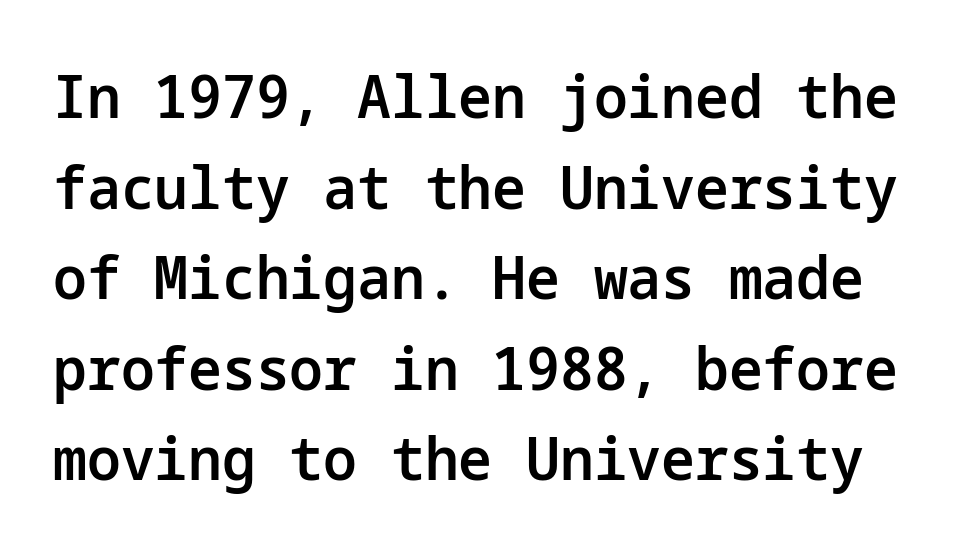
Q: Is the text bold? A: Semi-bold.
Q: Is the text italic (slanted)? A: No, it is upright.
Q: Is the typeface a serif or a sans-serif typeface? A: Sans-serif.
Q: Is the text underlined? A: No.
Q: Is the spacing between letters normal or unusually wide? A: Normal.
Q: Is the spacing between lines tight, normal or loose? A: Normal.
Q: Width (condensed, normal, or wide)? A: Normal.
Q: Stroke contrast? A: Low.
Q: x-height? A: Medium.
